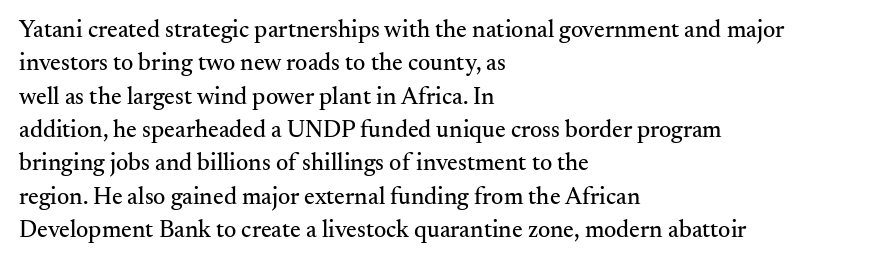
{"italic": "no", "underline": "no", "align": "left", "line_spacing": "normal", "line_spacing_ratio": 1.39, "letter_spacing": "normal", "letter_spacing_em": 0.0, "glyph_px": 24}
